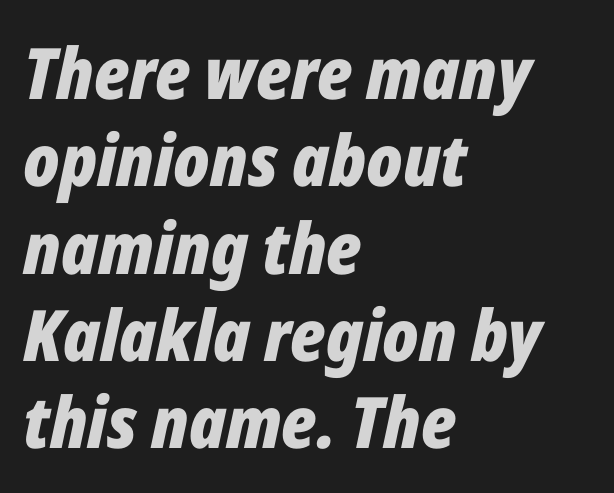
The image shows 71 px bold, condensed type, italic (leaning right); set left-aligned, line spacing 1.23x, normal letter spacing, not underlined; low stroke contrast and a medium x-height.
